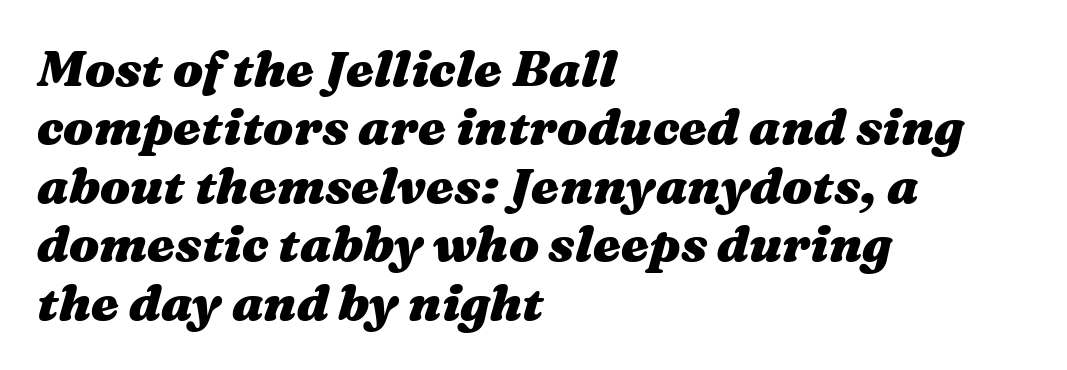
Q: Is the text bold? A: Yes.
Q: Is the text italic (slanted)? A: Yes, it leans right by about 16 degrees.
Q: Is the text underlined? A: No.
Q: How is the paragraph aligned? A: Left-aligned.
Q: Is the spacing between letters normal or unusually wide? A: Normal.
Q: Width (condensed, normal, or wide)? A: Wide.
Q: Stroke contrast? A: Medium.
Q: x-height? A: Medium.
Q: Monospaced? A: No.
